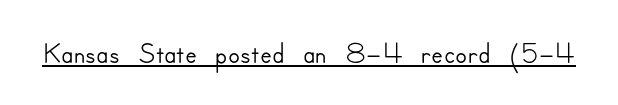
Q: Is the text italic (slanted)? A: No, it is upright.
Q: Is the typeface a serif or a sans-serif typeface? A: Sans-serif.
Q: Is the text underlined? A: Yes.
Q: Is the spacing between letters normal or unusually wide? A: Normal.
Q: Width (condensed, normal, or wide)? A: Normal.
Q: Stroke contrast? A: Low.
Q: x-height? A: Small.
Q: Monospaced? A: No.
